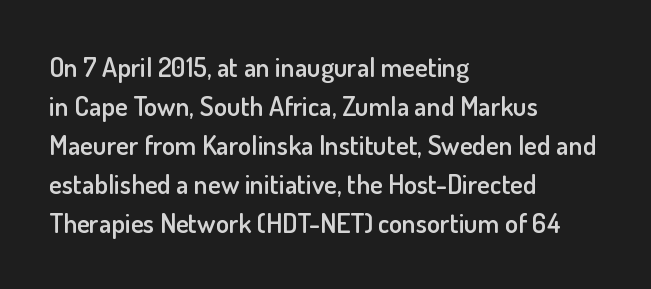
{"italic": "no", "bold": "semi", "underline": "no", "align": "left", "line_spacing": "normal", "line_spacing_ratio": 1.44, "letter_spacing": "normal", "letter_spacing_em": 0.0, "glyph_px": 27}
